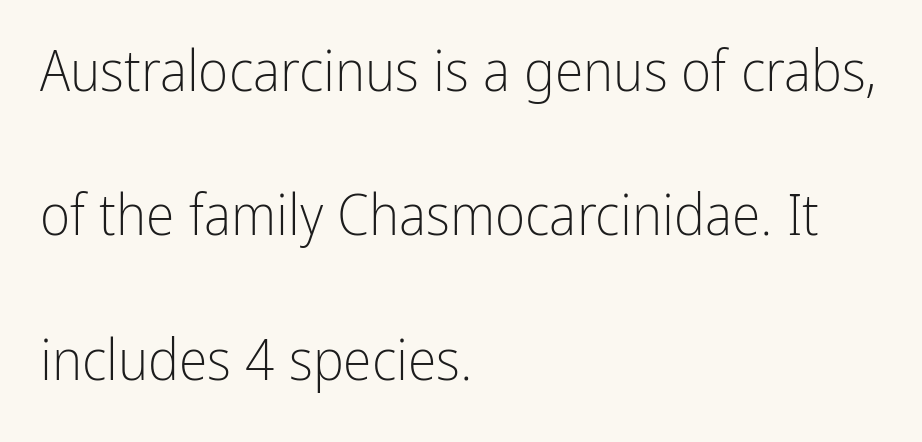
Observe the ordinary spacing: letters are neighbours, not strangers. Any mark beneath the type? The region is blank. Font category for this specimen: sans-serif. Proportional: the letters do not fall into vertical columns. Leftover space on each line is placed entirely after the last word. Notice how the stems are strictly vertical — no italics here.
